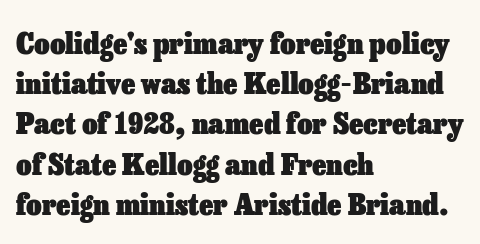
The image shows 30 px heavy type, upright; set left-aligned, normal line spacing (1.34x), normal letter spacing, not underlined; low stroke contrast and a medium x-height.
